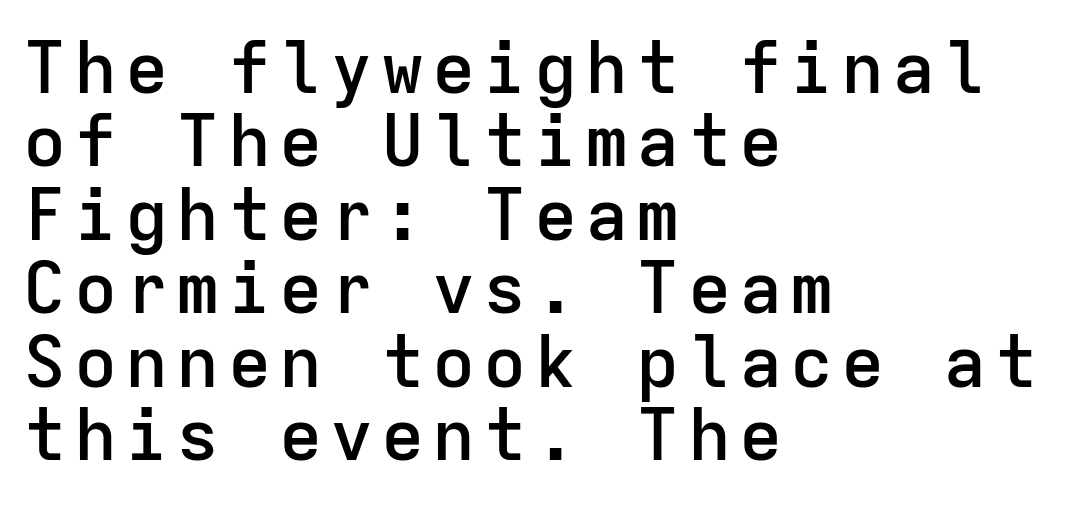
The image shows 72 px semibold sans-serif type, upright, monospaced; set left-aligned, tight line spacing (1.02x), not underlined; low stroke contrast and a medium x-height.
